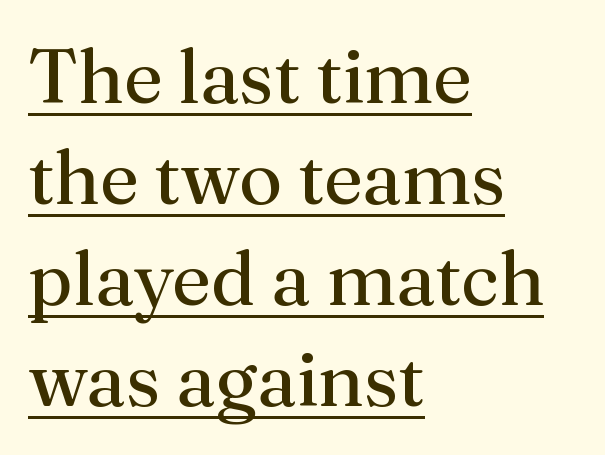
The image shows 76 px regular-weight serif type, upright; set left-aligned, normal line spacing (1.33x), normal letter spacing, underlined; medium stroke contrast and a medium x-height.
